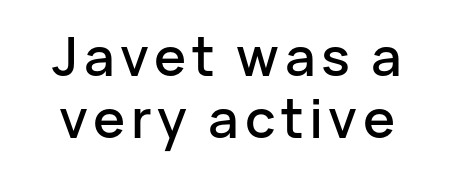
{"serif": "no", "italic": "no", "width": "normal", "stroke_contrast": "low", "x_height": "medium", "monospaced": "no", "underline": "no", "align": "center", "line_spacing": "tight", "line_spacing_ratio": 1.15, "glyph_px": 54}
